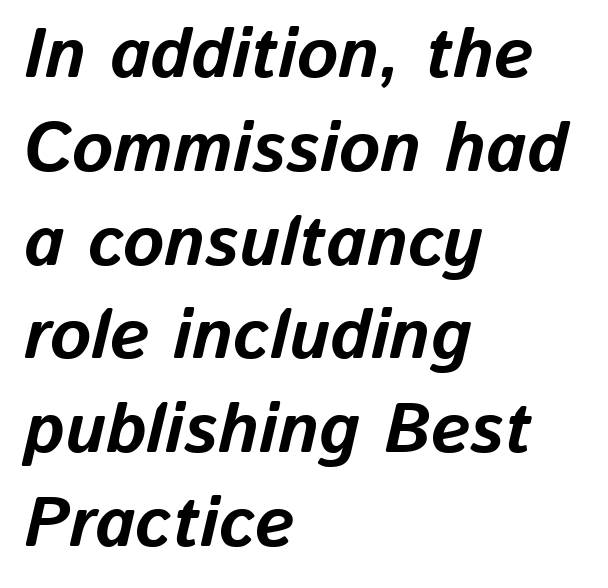
Q: Is the text bold? A: Yes.
Q: Is the text italic (slanted)? A: Yes, it leans right by about 13 degrees.
Q: Is the text underlined? A: No.
Q: How is the paragraph aligned? A: Left-aligned.
Q: Is the spacing between letters normal or unusually wide? A: Normal.
Q: Is the spacing between lines tight, normal or loose? A: Normal.
Q: Width (condensed, normal, or wide)? A: Normal.
Q: Stroke contrast? A: Low.
Q: x-height? A: Medium.
Q: Monospaced? A: No.
